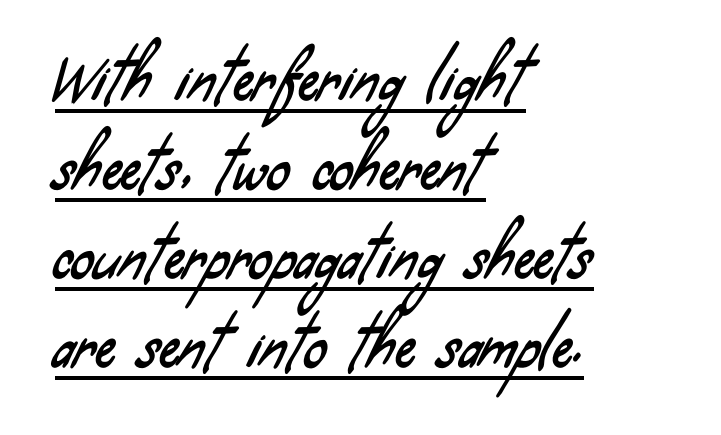
The image shows 57 px condensed sans-serif type; set left-aligned, normal line spacing (1.56x), normal letter spacing, underlined; low stroke contrast and a small x-height.
